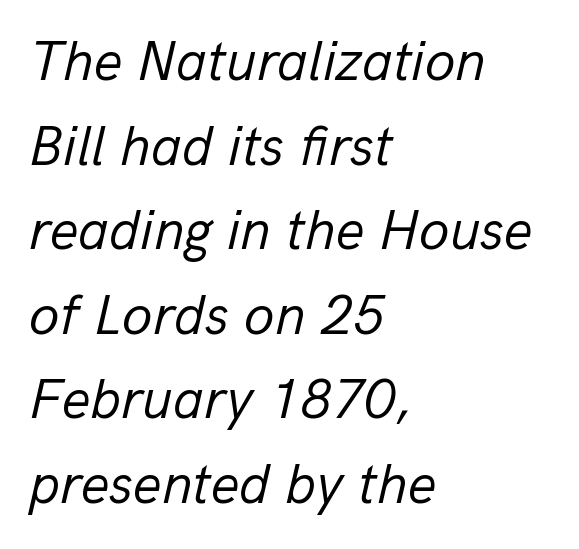
No heavy texture on the line: the type isn't bold. Tracking here is standard; glyphs follow each other at the usual distance. If you drew a ruler down the left edge, every line would touch it. What's the leading like? Ordinary, nothing unusual. The lettering tilts uniformly, giving the passage an italic look. A bare baseline throughout the passage.
